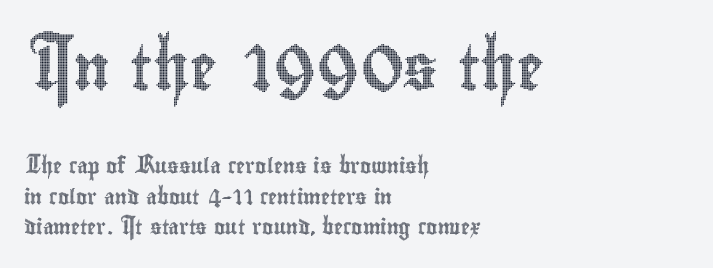
{"italic": "no", "width": "condensed", "x_height": "small", "monospaced": "no", "underline": "no", "align": "left", "line_spacing": "loose", "line_spacing_ratio": 2.03, "letter_spacing": "normal", "letter_spacing_em": 0.0, "larger_block": "first", "size_ratio": 3.0, "glyph_px": 45}
